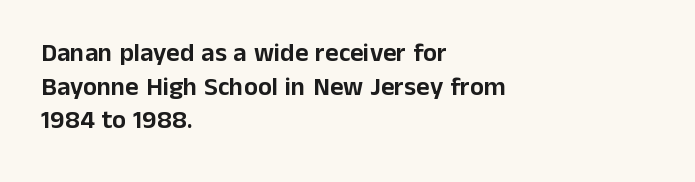
Q: Is the text italic (slanted)? A: No, it is upright.
Q: Is the text underlined? A: No.
Q: How is the paragraph aligned? A: Left-aligned.
Q: Is the spacing between letters normal or unusually wide? A: Normal.
Q: Is the spacing between lines tight, normal or loose? A: Normal.
